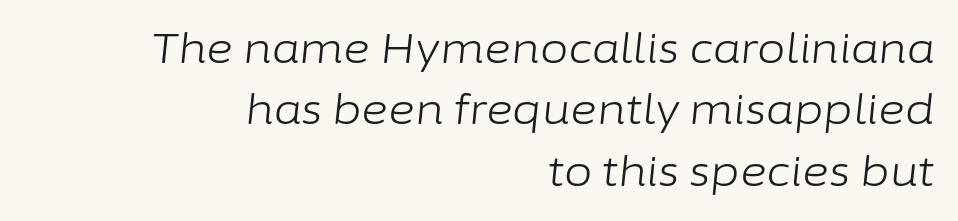
In terms of leading, this rendering sits right in the middle. Unmarked baselines from the first word to the last. Each letter keeps its own natural width here, so spacing adapts to shape. The whole block is typeset with a tilt.
